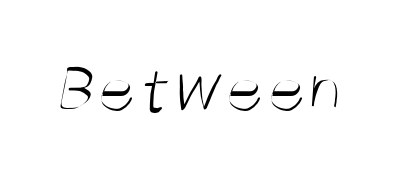
Each stroke keeps to a modest, everyday thickness or less. This rendering employs a face without finishing strokes, i.e., a sans-serif. Nothing unusual about the tracking: characters are spaced as the font intends. Glance below the letters and you will spot only blank space.
